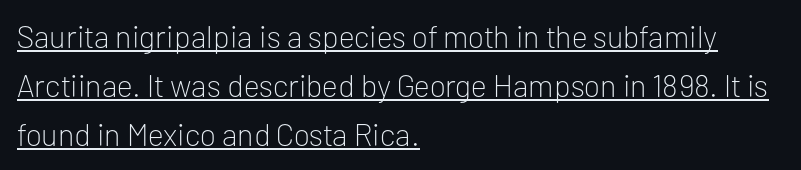
Q: Is the text bold? A: No.
Q: Is the text italic (slanted)? A: No, it is upright.
Q: Is the typeface a serif or a sans-serif typeface? A: Sans-serif.
Q: Is the text underlined? A: Yes.
Q: How is the paragraph aligned? A: Left-aligned.
Q: Is the spacing between letters normal or unusually wide? A: Normal.
Q: Is the spacing between lines tight, normal or loose? A: Normal.
Q: Width (condensed, normal, or wide)? A: Normal.
Q: Stroke contrast? A: Low.
Q: x-height? A: Medium.
Q: Monospaced? A: No.
